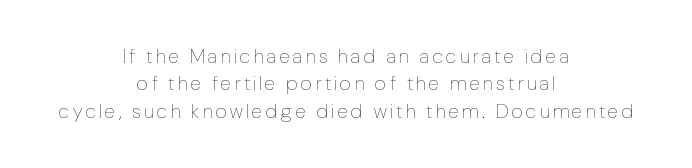
Q: Is the text bold? A: No.
Q: Is the text italic (slanted)? A: No, it is upright.
Q: Is the text underlined? A: No.
Q: How is the paragraph aligned? A: Centered.
Q: Is the spacing between lines tight, normal or loose? A: Normal.
